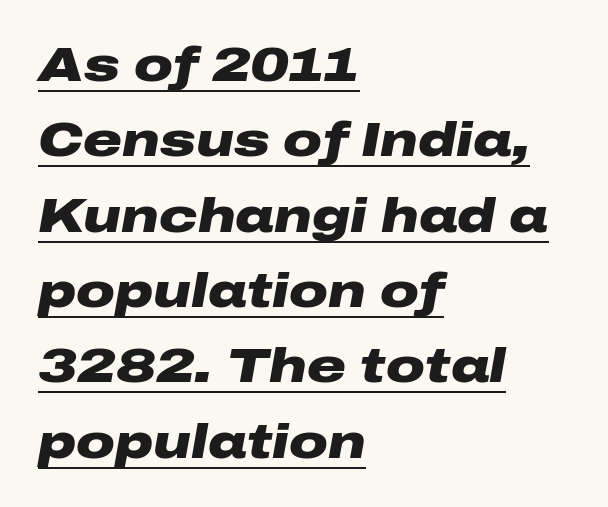
Q: Is the text bold? A: Yes.
Q: Is the text italic (slanted)? A: Yes, it leans right by about 10 degrees.
Q: Is the text underlined? A: Yes.
Q: How is the paragraph aligned? A: Left-aligned.
Q: Is the spacing between letters normal or unusually wide? A: Normal.
Q: Is the spacing between lines tight, normal or loose? A: Normal.
Q: Width (condensed, normal, or wide)? A: Wide.
Q: Stroke contrast? A: Low.
Q: x-height? A: Medium.
Q: Monospaced? A: No.
